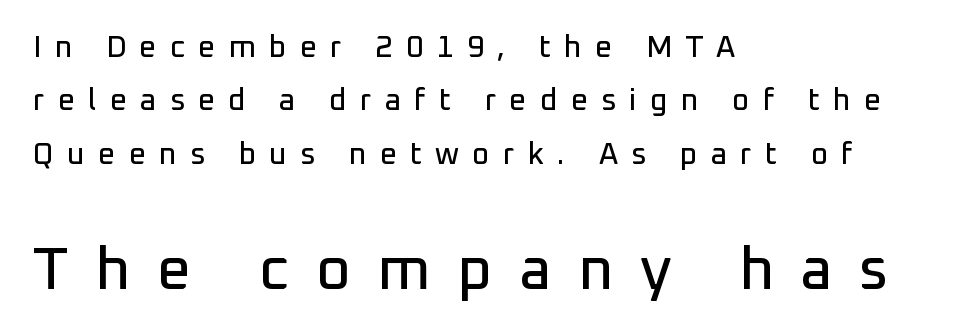
Q: Is the text italic (slanted)? A: No, it is upright.
Q: Is the typeface a serif or a sans-serif typeface? A: Sans-serif.
Q: Is the text underlined? A: No.
Q: How is the paragraph aligned? A: Left-aligned.
Q: Is the spacing between letters normal or unusually wide? A: Unusually wide.
Q: Which block of text is set in a larger size, the first (top) or the second (bottom)? A: The second (bottom) one.
Q: Width (condensed, normal, or wide)? A: Normal.
Q: Stroke contrast? A: Low.
Q: x-height? A: Medium.
Q: Monospaced? A: No.
